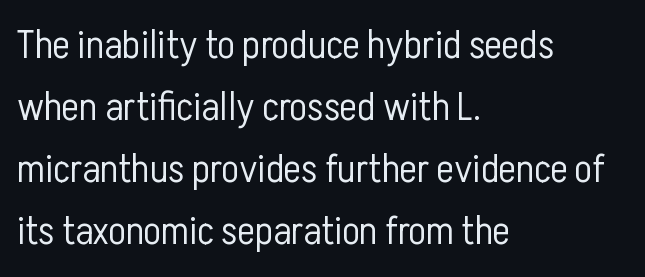
{"serif": "no", "italic": "no", "bold": "no", "weight": "light", "width": "condensed", "stroke_contrast": "low", "x_height": "medium", "monospaced": "no", "underline": "no", "align": "left", "line_spacing": "normal", "line_spacing_ratio": 1.51, "letter_spacing": "normal", "letter_spacing_em": 0.0, "glyph_px": 41}
